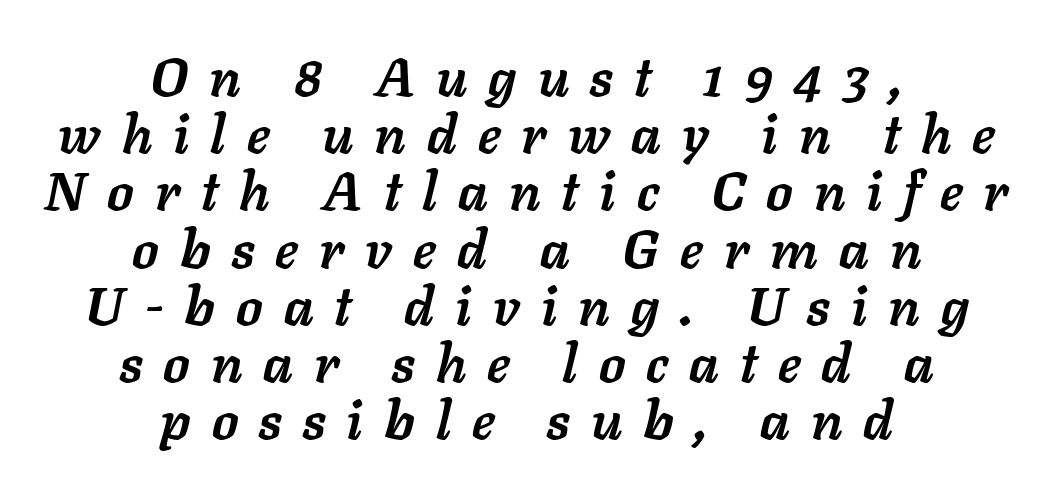
Q: Is the text bold? A: Yes.
Q: Is the text italic (slanted)? A: Yes, it leans right by about 11 degrees.
Q: Is the text underlined? A: No.
Q: How is the paragraph aligned? A: Centered.
Q: Is the spacing between letters normal or unusually wide? A: Unusually wide.
Q: Is the spacing between lines tight, normal or loose? A: Tight.
Q: Width (condensed, normal, or wide)? A: Normal.
Q: Stroke contrast? A: Low.
Q: x-height? A: Medium.
Q: Monospaced? A: No.
